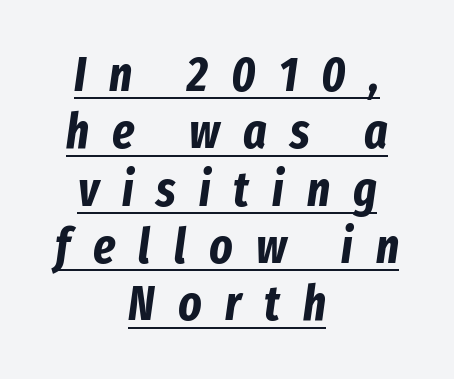
The image shows 49 px bold, condensed type, italic (leaning right); set centered, line spacing 1.17x, unusually wide letter spacing (+0.47 em), underlined; low stroke contrast and a medium x-height.
